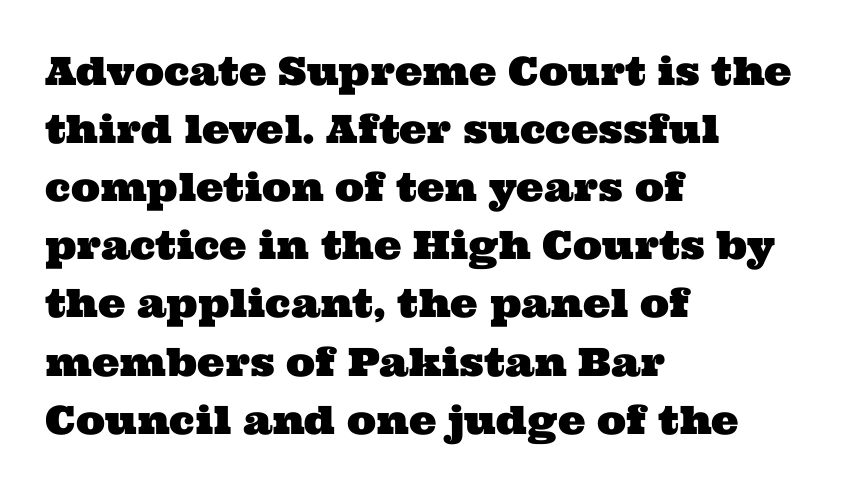
Q: Is the typeface a serif or a sans-serif typeface? A: Serif.
Q: Is the text underlined? A: No.
Q: How is the paragraph aligned? A: Left-aligned.
Q: Is the spacing between letters normal or unusually wide? A: Normal.
Q: Is the spacing between lines tight, normal or loose? A: Normal.
Q: Width (condensed, normal, or wide)? A: Wide.
Q: Stroke contrast? A: Medium.
Q: x-height? A: Medium.
Q: Monospaced? A: No.
